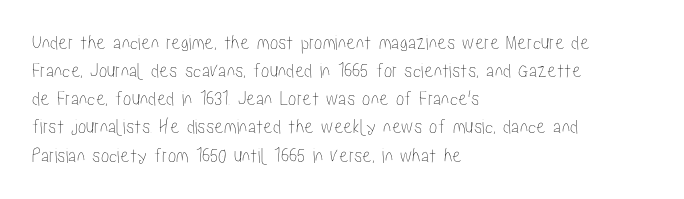
The image shows 21 px text type, upright; set left-aligned, normal line spacing (1.34x), normal letter spacing, not underlined.
